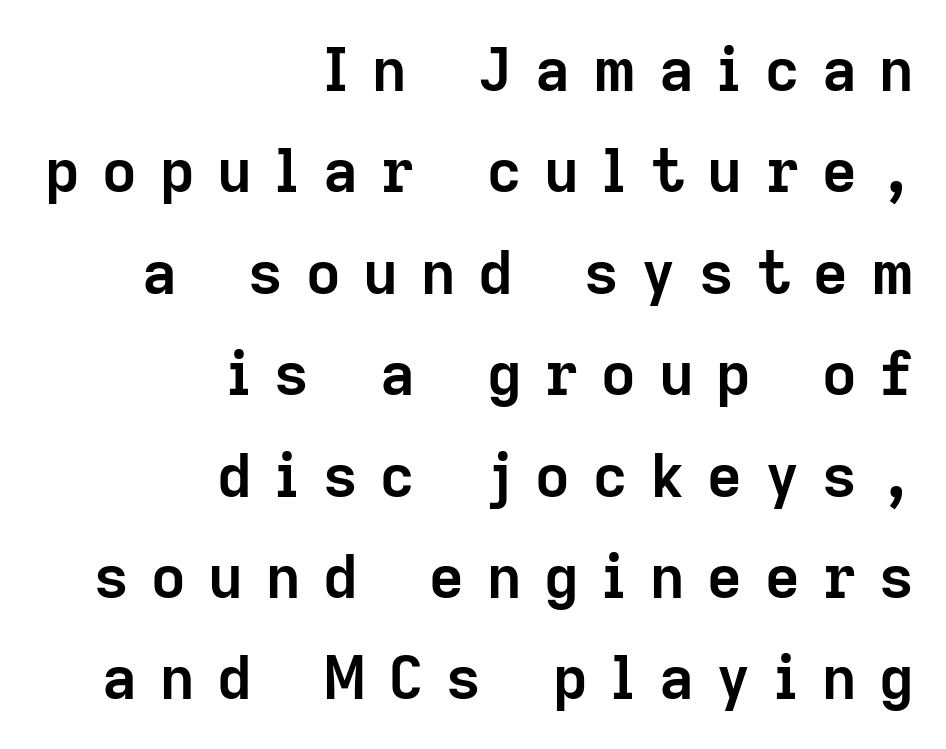
The image shows 60 px semibold sans-serif type, upright; set right-aligned, normal line spacing (1.69x), unusually wide letter spacing (+0.38 em), not underlined; low stroke contrast and a medium x-height.
